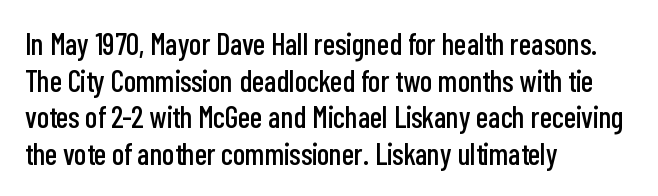
{"serif": "no", "italic": "no", "width": "condensed", "stroke_contrast": "low", "x_height": "medium", "monospaced": "no", "underline": "no", "align": "left", "line_spacing_ratio": 1.22, "letter_spacing": "normal", "letter_spacing_em": 0.0, "glyph_px": 30}
